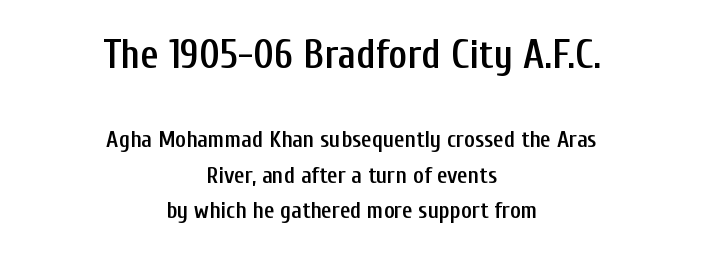
The image shows 40 px semibold, condensed sans-serif type, upright; set centered, normal line spacing (1.55x), normal letter spacing, not underlined; the first (top) block is 1.74x larger; low stroke contrast and a medium x-height.
